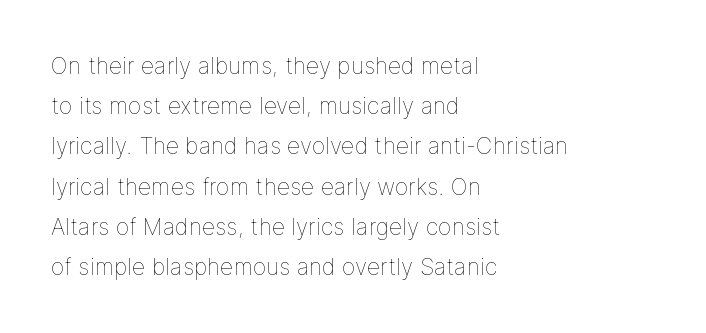
Q: Is the text bold? A: No.
Q: Is the text italic (slanted)? A: No, it is upright.
Q: Is the text underlined? A: No.
Q: How is the paragraph aligned? A: Left-aligned.
Q: Is the spacing between letters normal or unusually wide? A: Normal.
